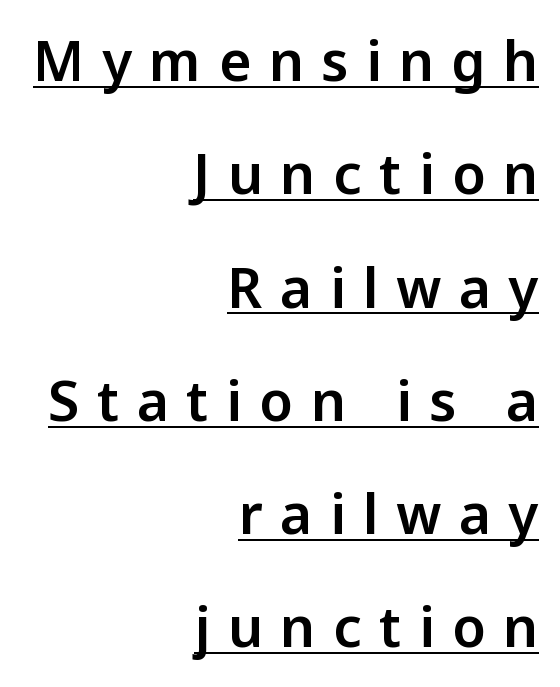
{"serif": "no", "italic": "no", "width": "normal", "stroke_contrast": "low", "x_height": "medium", "monospaced": "no", "underline": "yes", "align": "right", "line_spacing": "loose", "line_spacing_ratio": 2.06, "letter_spacing": "wide", "letter_spacing_em": 0.32, "glyph_px": 55}
